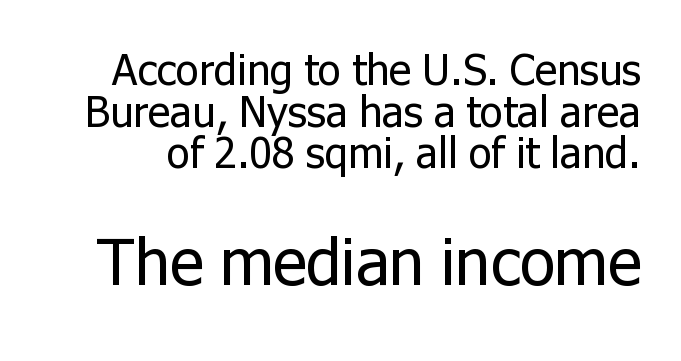
Caption: standard tracking, unaltered. Posture: straight, roman, zero tilt. Nothing sits at the stroke ends, so this counts as sans-serif. The letters look calm and open, with moderate or lighter stems. The later block is typeset at a bigger size than the earlier block. Check under the words: just untouched page.
